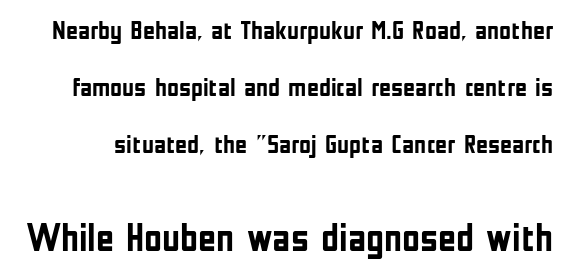
Descenders are the only things crossing below the line. The line texture is even and compact thanks to regular tracking. Posture: straight, roman, zero tilt. This sample has the flowing, uneven cadence of proportional lettering. The face used here appears at its bigger size in the lower chunk. Baseline-to-baseline distance is far greater than the letter height.
